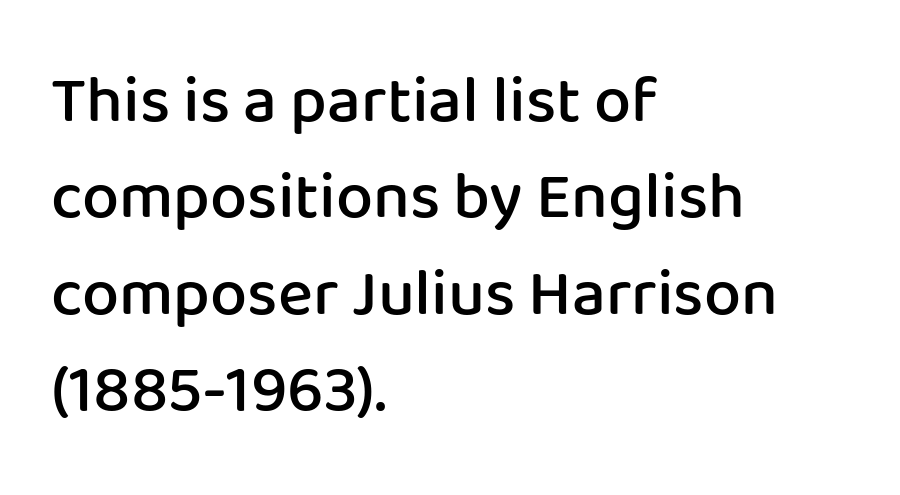
{"serif": "no", "italic": "no", "bold": "semi", "weight": "semibold", "width": "normal", "stroke_contrast": "low", "x_height": "medium", "monospaced": "no", "underline": "no", "align": "left", "line_spacing": "normal", "line_spacing_ratio": 1.46, "letter_spacing": "normal", "letter_spacing_em": 0.0, "glyph_px": 66}
